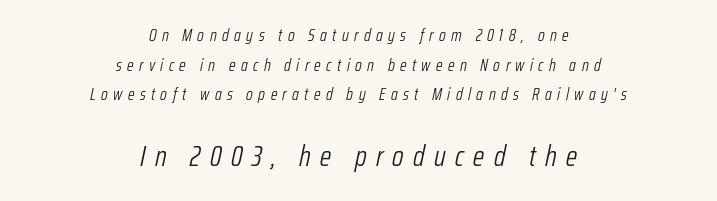
The cut favours lightness, reaching ordinary text weight at its darkest. Tracking here is generous; glyphs stand well apart from one another. Between these two stacked blocks, the lower one wins on size. Typeset on center — no edge is straight. If you drew a line through each stem, it would be angled.
